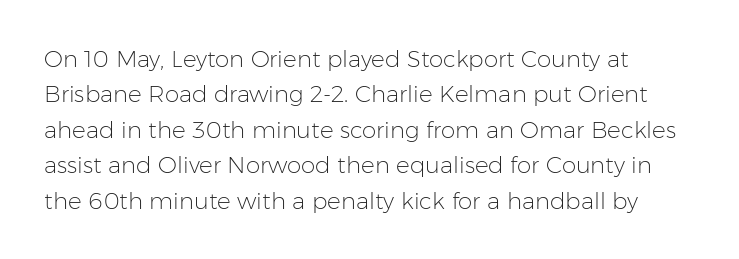
The face looks like a standard text weight, possibly lighter. Vertical strokes here are truly vertical. These lines keep a tight, regular rhythm from letter to letter. Leading matches the norm, producing a regular column. Left-aligned paragraph, ragged on the right. The space directly below the letters is spotless.
